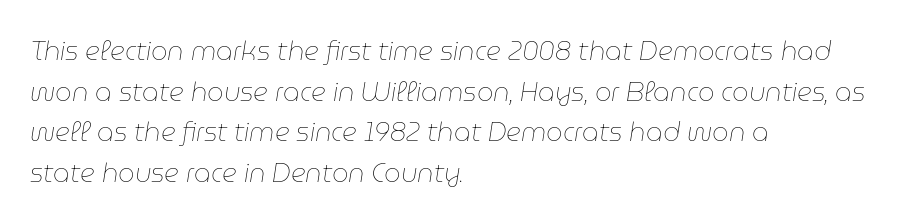
The image shows 26 px text type, italic (leaning right); set left-aligned, normal line spacing (1.56x), normal letter spacing, not underlined.
